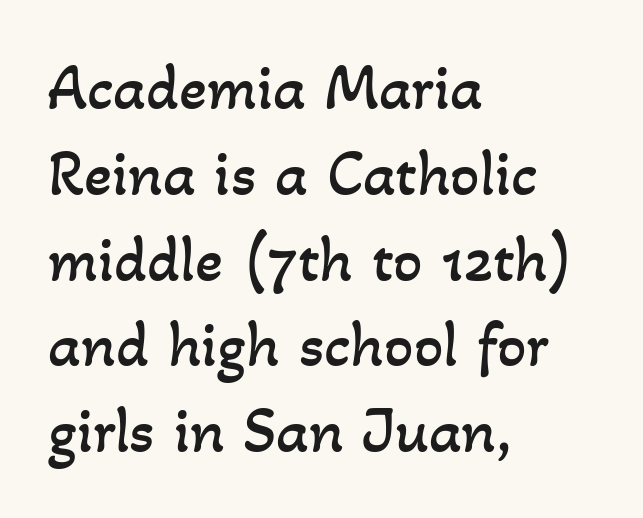
{"bold": "no", "weight": "regular", "width": "normal", "stroke_contrast": "low", "x_height": "small", "monospaced": "no", "underline": "no", "align": "left", "line_spacing": "normal", "line_spacing_ratio": 1.32, "letter_spacing": "normal", "letter_spacing_em": 0.0, "glyph_px": 65}
